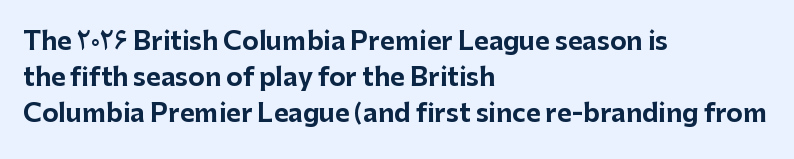
The image shows 25 px bold type, upright; set left-aligned, normal line spacing (1.44x), normal letter spacing, not underlined.
